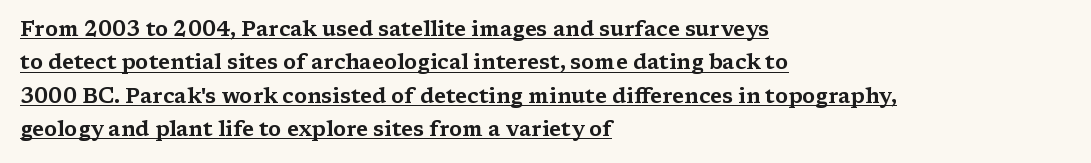
The image shows 21 px text type, upright; set left-aligned, normal line spacing (1.59x), normal letter spacing, underlined.
